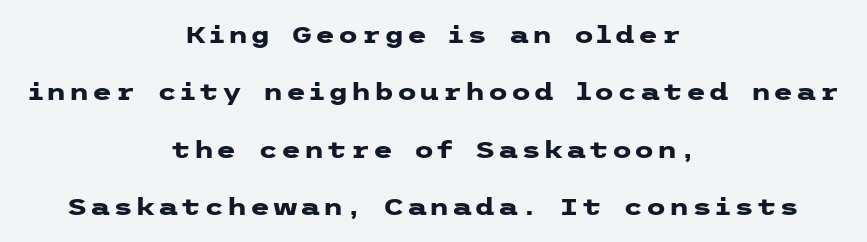
Students, observe: this is what heavily led, spacious text looks like. Is there any slant? The stems are plumb. Type without underlining. The sample has been set heavy, in full bold.
